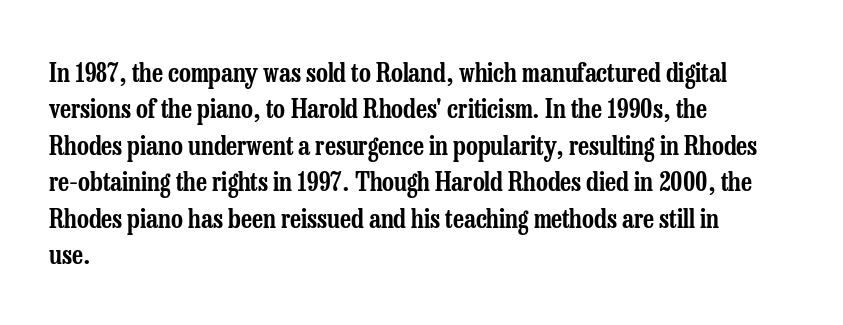
Q: Is the text italic (slanted)? A: No, it is upright.
Q: Is the text underlined? A: No.
Q: How is the paragraph aligned? A: Left-aligned.
Q: Is the spacing between letters normal or unusually wide? A: Normal.
Q: Is the spacing between lines tight, normal or loose? A: Normal.
